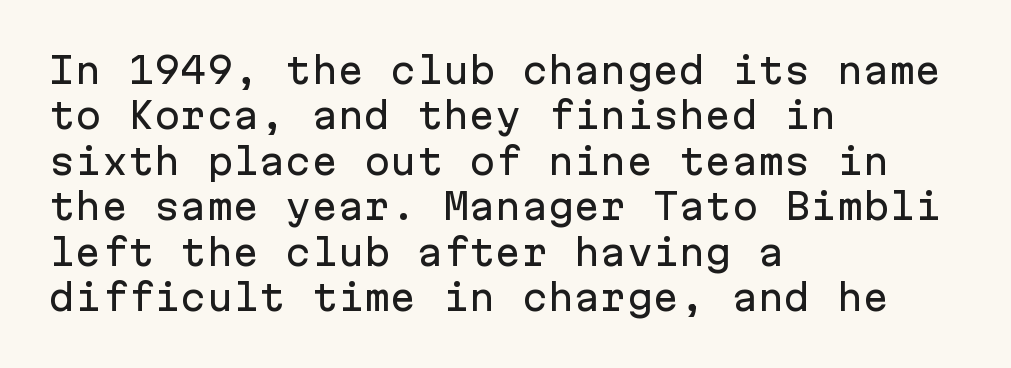
Examine the stroke ends and you'll find no serifs. Unlike italic type, these characters show no tilt at all. This block has exactly the height ordinary leading produces. Monospaced: the letters line up in strict vertical columns. These lines stack with their left ends in a neat column. Type without underlining.
